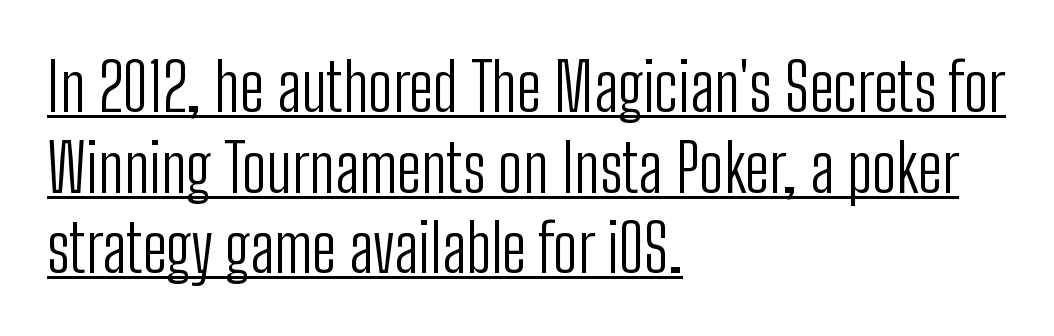
Q: Is the text bold? A: No.
Q: Is the text italic (slanted)? A: No, it is upright.
Q: Is the typeface a serif or a sans-serif typeface? A: Sans-serif.
Q: Is the text underlined? A: Yes.
Q: How is the paragraph aligned? A: Left-aligned.
Q: Is the spacing between letters normal or unusually wide? A: Normal.
Q: Width (condensed, normal, or wide)? A: Condensed.
Q: Stroke contrast? A: Low.
Q: x-height? A: Medium.
Q: Monospaced? A: No.
